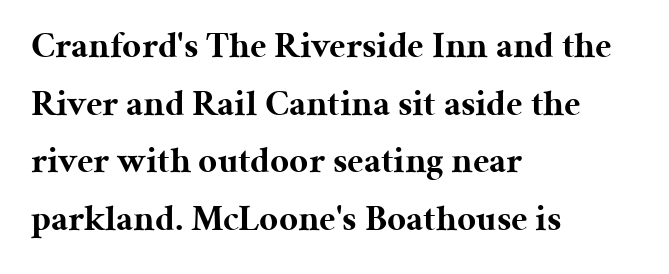
The type family on display is of the serif kind. Default kerning and tracking; the words read as compact shapes. One-word summary of the alignment: left. The glyphs are unaccompanied by any horizontal stroke below them. What's the leading like? Ordinary, nothing unusual.
